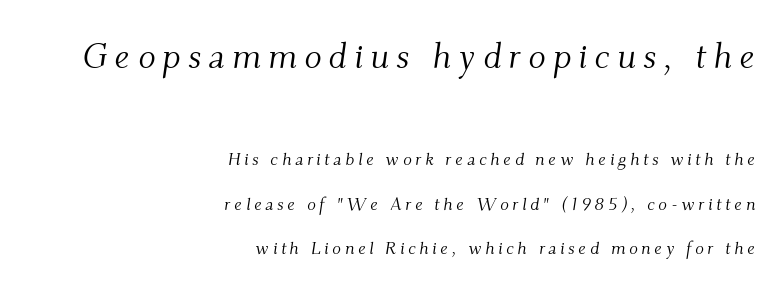
{"serif": "yes", "italic": "yes", "lean": "right", "slant_degrees": 9, "bold": "no", "weight": "light", "width": "normal", "stroke_contrast": "medium", "x_height": "small", "monospaced": "no", "underline": "no", "align": "right", "line_spacing": "loose", "line_spacing_ratio": 2.46, "letter_spacing": "wide", "letter_spacing_em": 0.2, "larger_block": "first", "size_ratio": 2.0, "glyph_px": 36}
